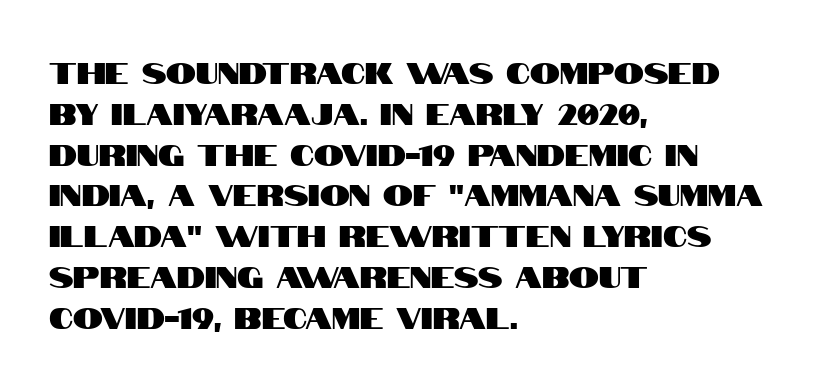
What stands out about the letter spacing? Nothing — it is the standard amount. No word sits above an underline. A normal amount of white space separates one row of letters from the next. Caption: multi-line text, flush left, ragged right. Every stem runs plumb, perpendicular to the baseline.
